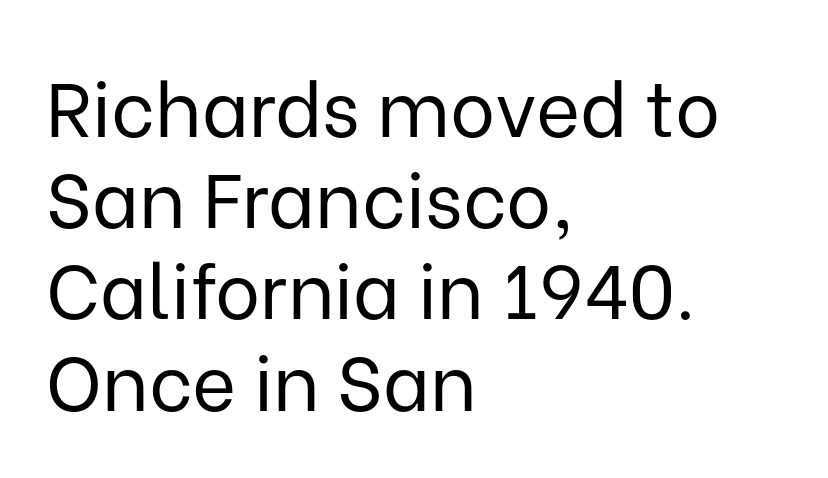
These lines keep a tight, regular rhythm from letter to letter. This rendering employs a face without finishing strokes, i.e., a sans-serif. The area under the type is left untouched. Line starts are locked; line ends wander. These glyphs show unthickened strokes, regular width or finer.
